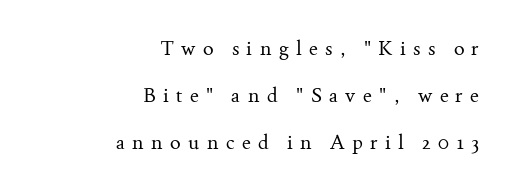
The image shows 20 px text type, upright; set right-aligned, loose line spacing (2.34x), unusually wide letter spacing (+0.37 em), not underlined.
